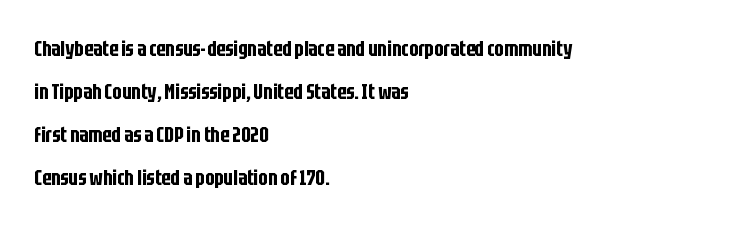
The image shows 22 px text type, upright; set left-aligned, loose line spacing (1.95x), normal letter spacing, not underlined.
